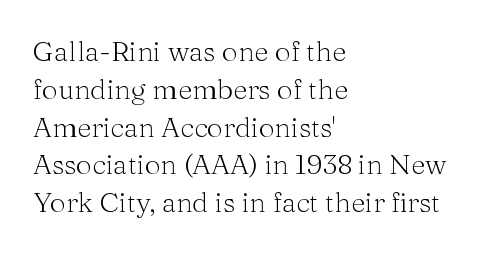
{"serif": "yes", "italic": "no", "bold": "no", "weight": "light", "width": "normal", "stroke_contrast": "medium", "x_height": "medium", "monospaced": "no", "underline": "no", "align": "left", "line_spacing": "normal", "line_spacing_ratio": 1.35, "letter_spacing": "normal", "letter_spacing_em": 0.0, "glyph_px": 28}
